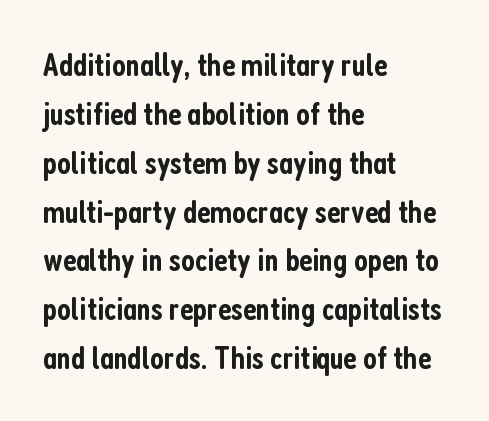
Q: Is the text bold? A: Semi-bold.
Q: Is the text italic (slanted)? A: No, it is upright.
Q: Is the typeface a serif or a sans-serif typeface? A: Sans-serif.
Q: Is the text underlined? A: No.
Q: How is the paragraph aligned? A: Left-aligned.
Q: Is the spacing between letters normal or unusually wide? A: Normal.
Q: Is the spacing between lines tight, normal or loose? A: Normal.
Q: Width (condensed, normal, or wide)? A: Condensed.
Q: Stroke contrast? A: Low.
Q: x-height? A: Medium.
Q: Monospaced? A: No.
